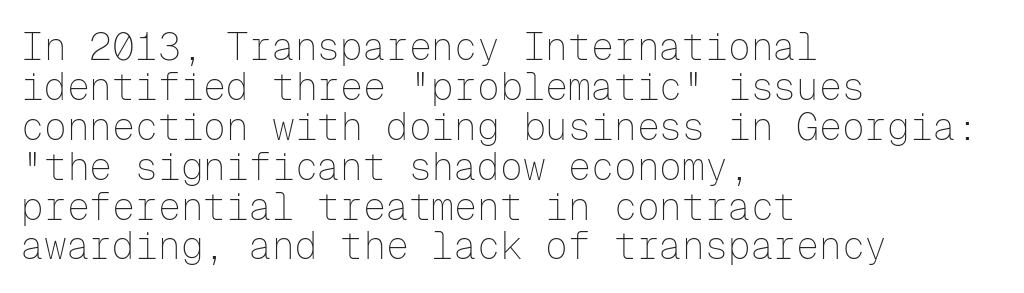
What kind of face is this? One without serifs — a sans. The axis of the letterforms is exactly vertical. No word sits above an underline. This sample has the even, mechanical cadence of fixed-width lettering. This block would grow much taller if given ordinary leading; it's compressed now.
